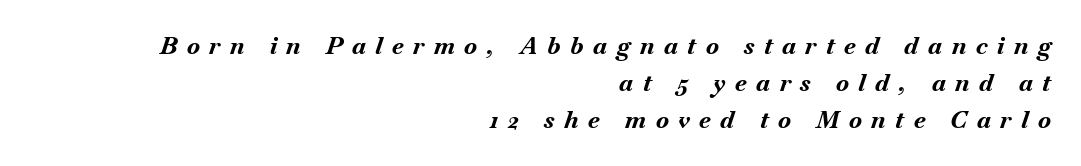
Q: Is the text bold? A: Yes.
Q: Is the text italic (slanted)? A: Yes, it leans right by about 18 degrees.
Q: Is the text underlined? A: No.
Q: How is the paragraph aligned? A: Right-aligned.
Q: Is the spacing between letters normal or unusually wide? A: Unusually wide.
Q: Is the spacing between lines tight, normal or loose? A: Normal.
